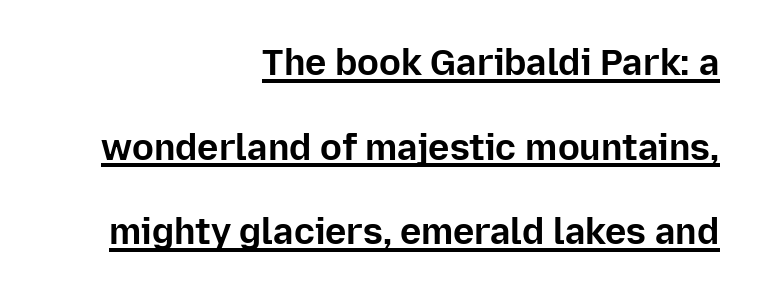
The image shows 36 px bold sans-serif type, upright; set right-aligned, loose line spacing (2.35x), normal letter spacing, underlined; low stroke contrast and a medium x-height.
